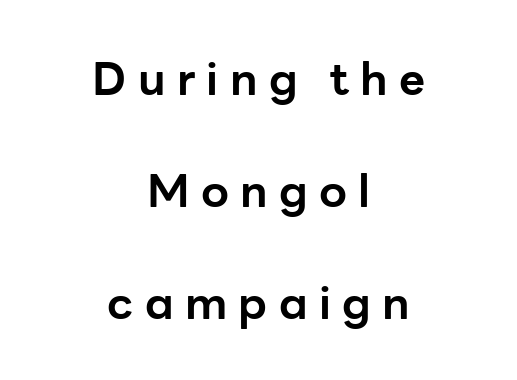
The image shows 45 px bold sans-serif type, upright; set centered, loose line spacing (2.49x), unusually wide letter spacing (+0.25 em), not underlined; low stroke contrast and a medium x-height.
